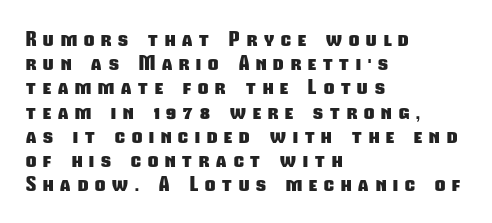
Q: Is the text bold? A: Yes.
Q: Is the text underlined? A: No.
Q: How is the paragraph aligned? A: Left-aligned.
Q: Is the spacing between letters normal or unusually wide? A: Unusually wide.
